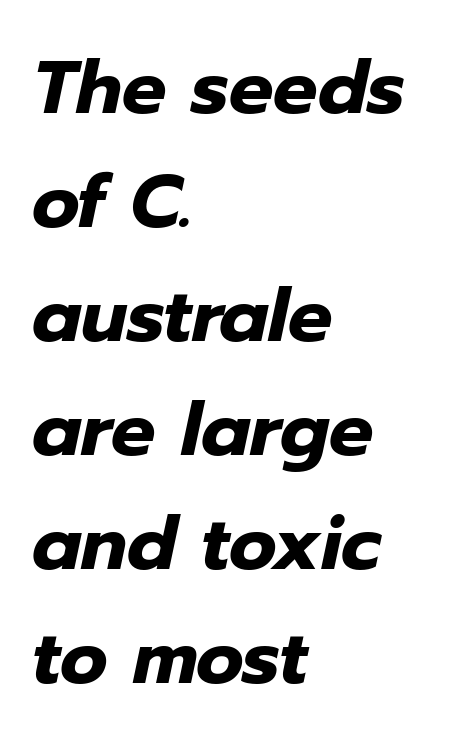
{"italic": "yes", "lean": "right", "slant_degrees": 12, "bold": "yes", "weight": "heavy", "width": "normal", "stroke_contrast": "low", "x_height": "medium", "monospaced": "no", "underline": "no", "align": "left", "line_spacing": "normal", "line_spacing_ratio": 1.54, "letter_spacing": "normal", "letter_spacing_em": 0.0, "glyph_px": 74}
